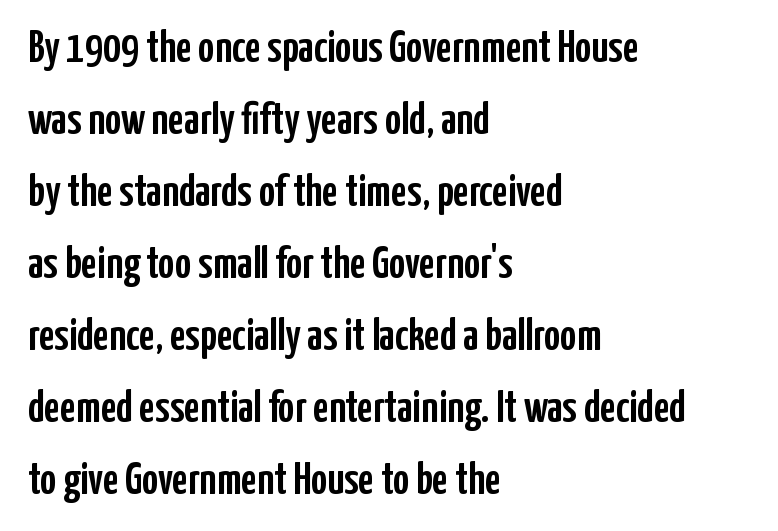
Q: Is the text italic (slanted)? A: No, it is upright.
Q: Is the typeface a serif or a sans-serif typeface? A: Sans-serif.
Q: Is the text underlined? A: No.
Q: How is the paragraph aligned? A: Left-aligned.
Q: Is the spacing between letters normal or unusually wide? A: Normal.
Q: Is the spacing between lines tight, normal or loose? A: Normal.
Q: Width (condensed, normal, or wide)? A: Condensed.
Q: Stroke contrast? A: Low.
Q: x-height? A: Medium.
Q: Monospaced? A: No.
